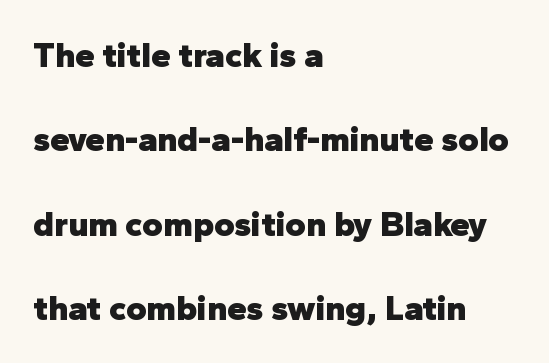
The image shows 35 px heavy sans-serif type, upright; set left-aligned, loose line spacing (2.41x), normal letter spacing, not underlined; low stroke contrast and a medium x-height.
